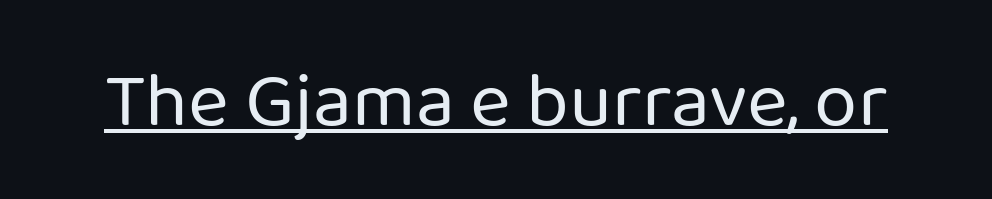
Posture: upright roman. Proportional: the letters do not fall into vertical columns. No chunkiness to these letters — they're not bold. This rendering employs a face without finishing strokes, i.e., a sans-serif. Is there an underline? Yes — a line sits under the letters.
